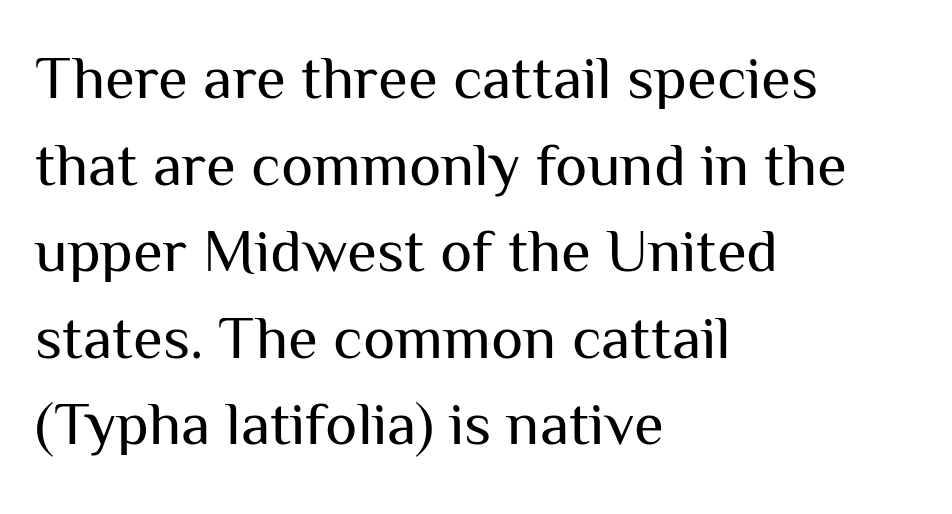
Casual observation: everything's shoved over to the left. Nobody touched the tracking dial on this one. Decoration check: the copy has no underline. Honestly, the row spacing looks completely unremarkable.
